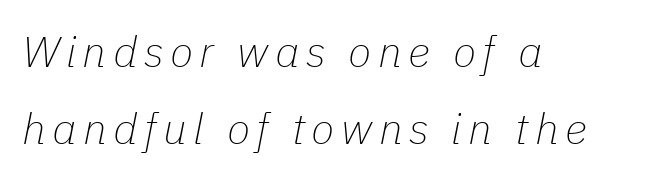
The image shows 43 px thin type, italic (leaning right); set left-aligned, line spacing 1.79x, not underlined; low stroke contrast and a medium x-height.
